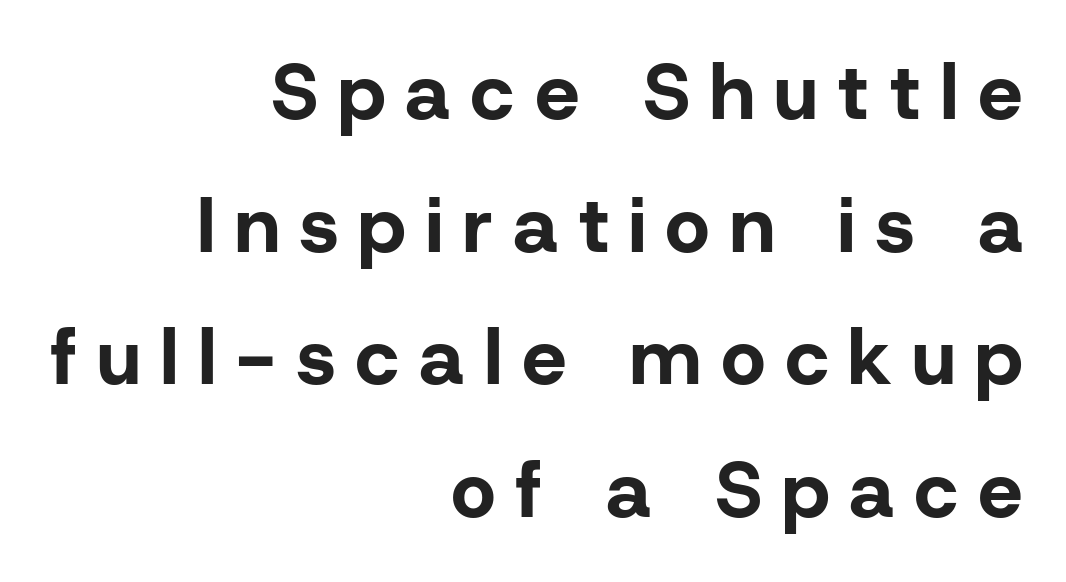
{"serif": "no", "italic": "no", "bold": "yes", "weight": "bold", "width": "normal", "stroke_contrast": "low", "x_height": "medium", "monospaced": "no", "underline": "no", "align": "right", "line_spacing": "normal", "line_spacing_ratio": 1.68, "letter_spacing": "wide", "letter_spacing_em": 0.25, "glyph_px": 79}
